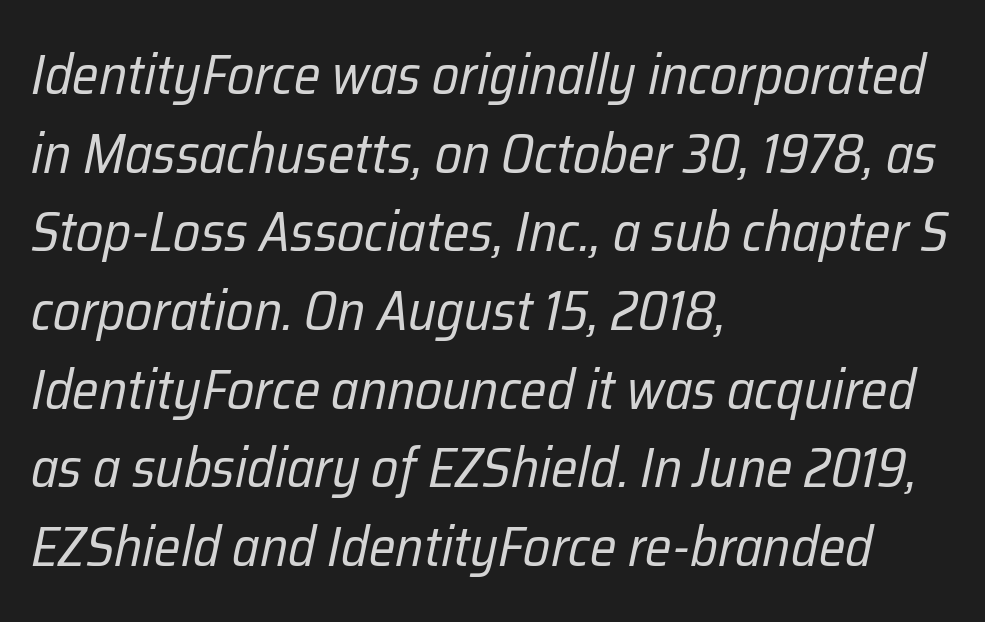
Q: Is the text bold? A: No.
Q: Is the text italic (slanted)? A: Yes, it leans right by about 12 degrees.
Q: Is the text underlined? A: No.
Q: How is the paragraph aligned? A: Left-aligned.
Q: Is the spacing between letters normal or unusually wide? A: Normal.
Q: Is the spacing between lines tight, normal or loose? A: Normal.
Q: Width (condensed, normal, or wide)? A: Condensed.
Q: Stroke contrast? A: Low.
Q: x-height? A: Medium.
Q: Monospaced? A: No.
